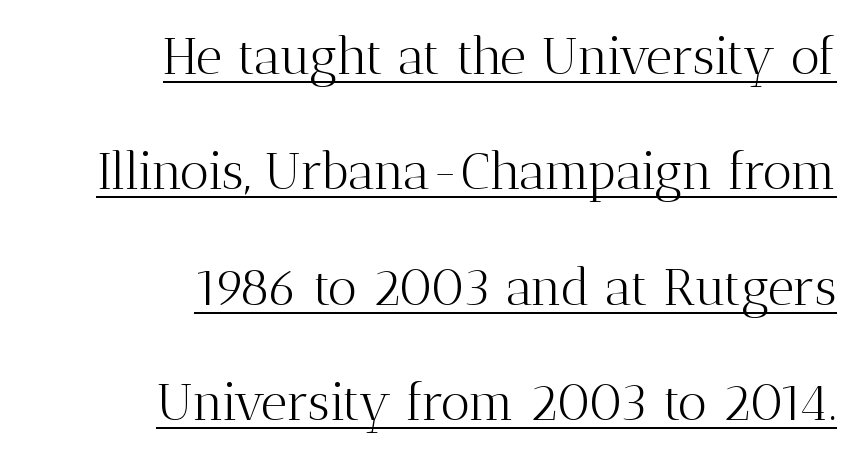
{"serif": "yes", "italic": "no", "bold": "no", "weight": "light", "width": "normal", "stroke_contrast": "medium", "x_height": "medium", "monospaced": "no", "underline": "yes", "align": "right", "line_spacing": "loose", "line_spacing_ratio": 2.26, "letter_spacing": "normal", "letter_spacing_em": 0.0, "glyph_px": 51}
